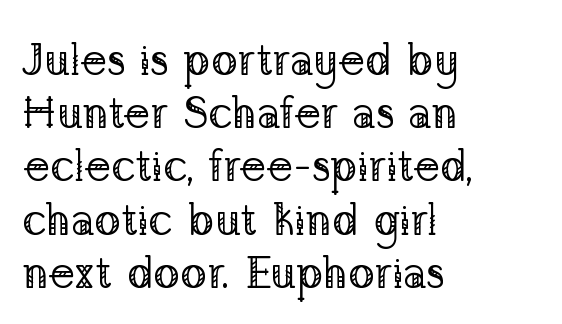
Summary of weight: not heavy and not bold. In CSS terms this would be text-align: left. Quick note: not italic, upright. Character widths vary here, with narrow letters taking less room than wide ones.
